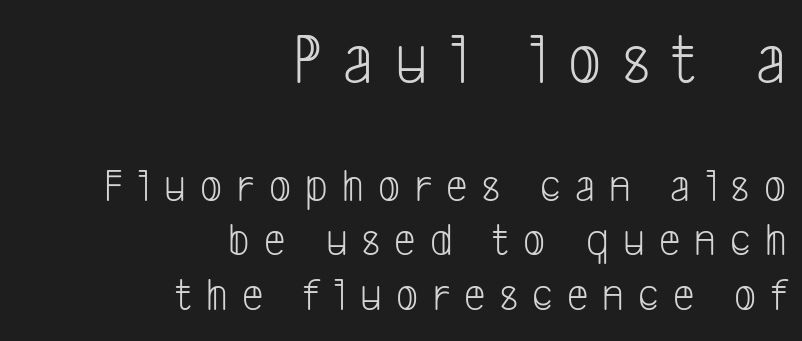
Q: Is the text bold? A: No.
Q: Is the typeface a serif or a sans-serif typeface? A: Sans-serif.
Q: Is the text underlined? A: No.
Q: How is the paragraph aligned? A: Right-aligned.
Q: Is the spacing between letters normal or unusually wide? A: Unusually wide.
Q: Is the spacing between lines tight, normal or loose? A: Tight.
Q: Which block of text is set in a larger size, the first (top) or the second (bottom)? A: The first (top) one.
Q: Width (condensed, normal, or wide)? A: Condensed.
Q: Stroke contrast? A: Low.
Q: x-height? A: Medium.
Q: Monospaced? A: No.
